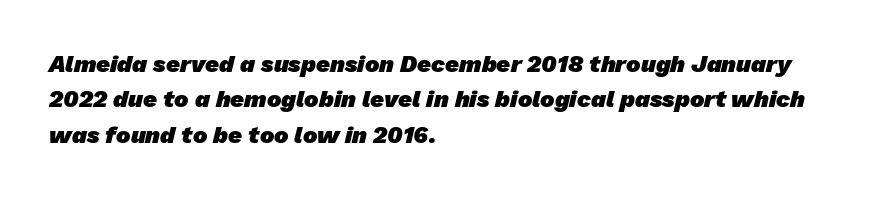
The image shows 24 px bold type; set left-aligned, normal line spacing (1.47x), normal letter spacing, not underlined.
